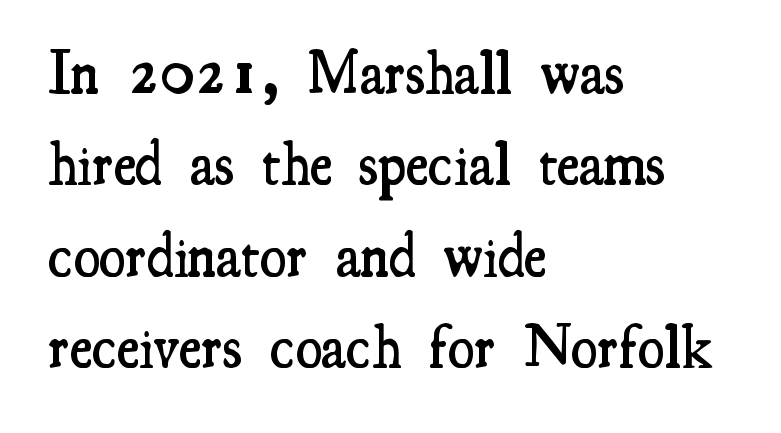
The image shows 61 px semibold, condensed serif type, upright; set left-aligned, normal line spacing (1.5x), normal letter spacing, not underlined; medium stroke contrast and a small x-height.
